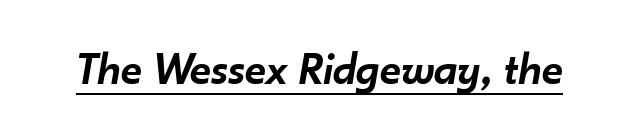
Students, note that the glyphs here touch the page at normal intervals. Character widths vary here, with narrow letters taking less room than wide ones. On the weight axis this lands at semibold, roughly 600. Posture: slanted. A typographer would call this underscored text.
